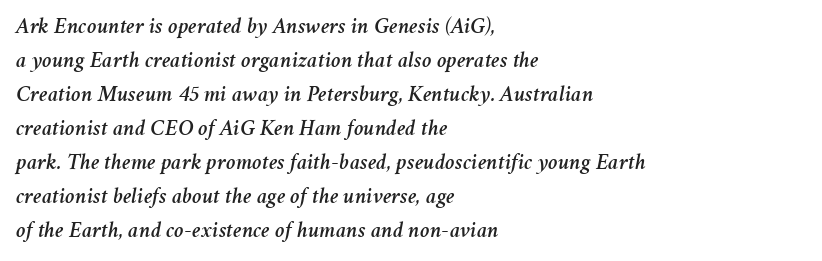
Q: Is the text italic (slanted)? A: Yes, it leans right by about 11 degrees.
Q: Is the text underlined? A: No.
Q: How is the paragraph aligned? A: Left-aligned.
Q: Is the spacing between letters normal or unusually wide? A: Normal.
Q: Is the spacing between lines tight, normal or loose? A: Normal.
